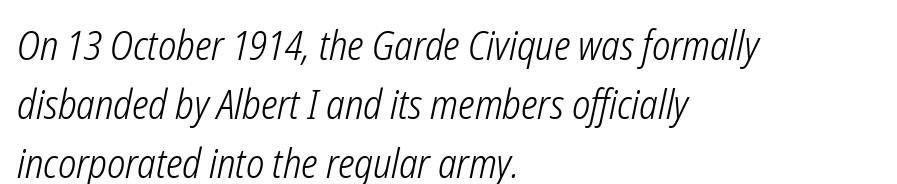
{"italic": "yes", "lean": "right", "slant_degrees": 12, "bold": "no", "weight": "light", "width": "condensed", "stroke_contrast": "low", "x_height": "medium", "monospaced": "no", "underline": "no", "align": "left", "line_spacing": "normal", "line_spacing_ratio": 1.47, "letter_spacing": "normal", "letter_spacing_em": 0.0, "glyph_px": 40}
